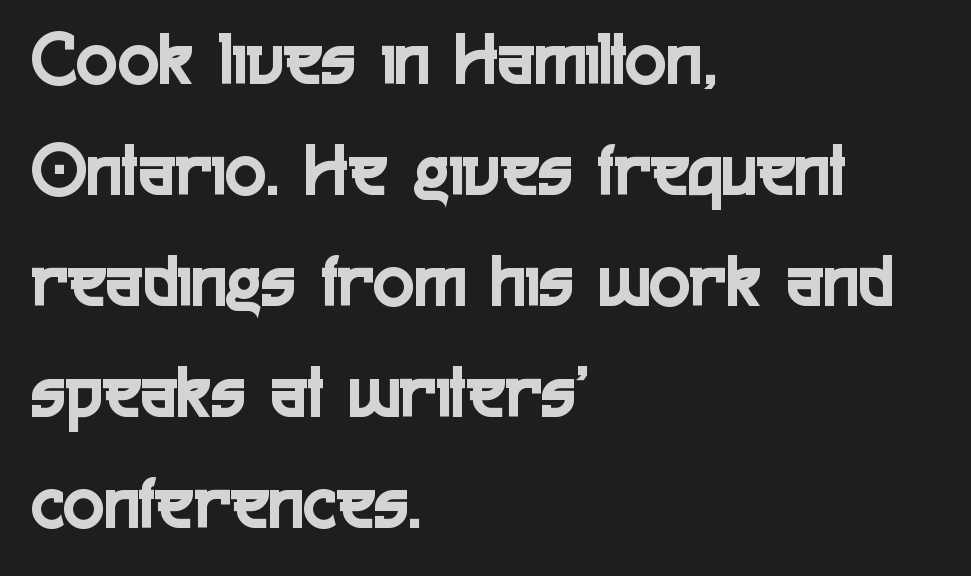
The image shows 77 px condensed sans-serif type, upright; set left-aligned, normal line spacing (1.44x), normal letter spacing, not underlined; a medium x-height.
